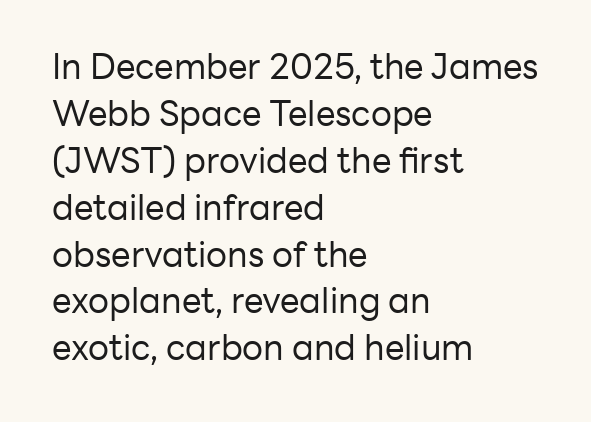
Q: Is the text bold? A: No.
Q: Is the text italic (slanted)? A: No, it is upright.
Q: Is the typeface a serif or a sans-serif typeface? A: Sans-serif.
Q: Is the text underlined? A: No.
Q: How is the paragraph aligned? A: Left-aligned.
Q: Is the spacing between letters normal or unusually wide? A: Normal.
Q: Is the spacing between lines tight, normal or loose? A: Normal.
Q: Width (condensed, normal, or wide)? A: Normal.
Q: Stroke contrast? A: Low.
Q: x-height? A: Medium.
Q: Monospaced? A: No.
